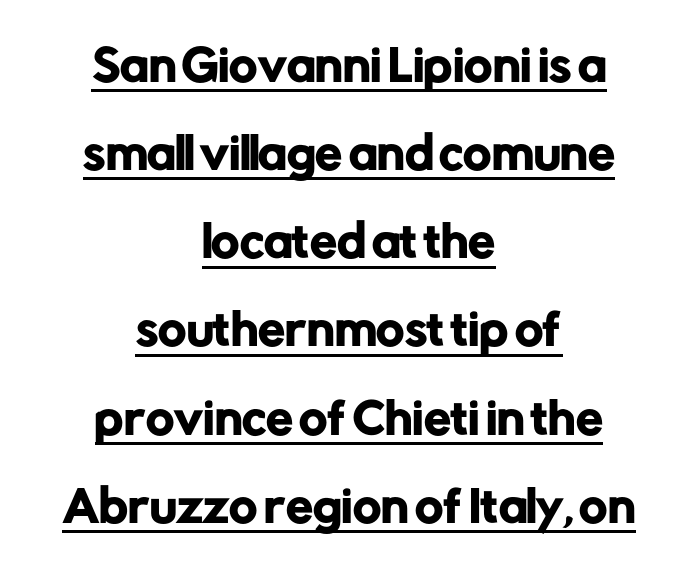
Q: Is the text italic (slanted)? A: No, it is upright.
Q: Is the typeface a serif or a sans-serif typeface? A: Sans-serif.
Q: Is the text underlined? A: Yes.
Q: How is the paragraph aligned? A: Centered.
Q: Is the spacing between letters normal or unusually wide? A: Normal.
Q: Is the spacing between lines tight, normal or loose? A: Loose.
Q: Width (condensed, normal, or wide)? A: Normal.
Q: Stroke contrast? A: Low.
Q: x-height? A: Medium.
Q: Monospaced? A: No.
